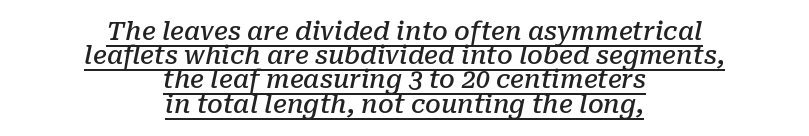
Q: Is the text bold? A: Semi-bold.
Q: Is the text italic (slanted)? A: Yes, it leans right by about 10 degrees.
Q: Is the text underlined? A: Yes.
Q: How is the paragraph aligned? A: Centered.
Q: Is the spacing between letters normal or unusually wide? A: Normal.
Q: Is the spacing between lines tight, normal or loose? A: Tight.
